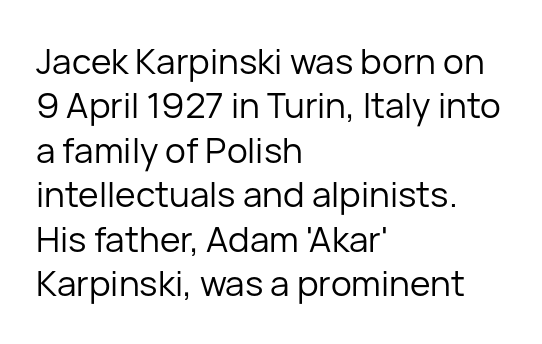
{"serif": "no", "italic": "no", "bold": "no", "weight": "regular", "width": "normal", "stroke_contrast": "low", "x_height": "medium", "monospaced": "no", "underline": "no", "align": "left", "line_spacing": "normal", "line_spacing_ratio": 1.27, "letter_spacing": "normal", "letter_spacing_em": 0.0, "glyph_px": 35}
